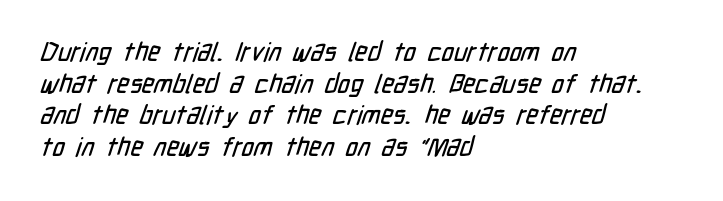
Q: Is the text underlined? A: No.
Q: How is the paragraph aligned? A: Left-aligned.
Q: Is the spacing between letters normal or unusually wide? A: Normal.
